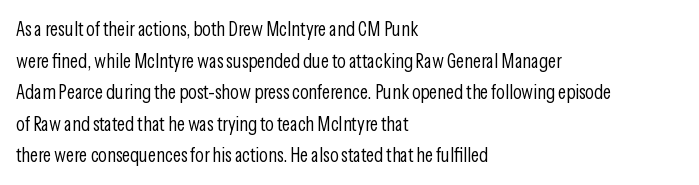
{"italic": "no", "bold": "no", "underline": "no", "align": "left", "line_spacing": "normal", "line_spacing_ratio": 1.58, "letter_spacing": "normal", "letter_spacing_em": 0.0, "glyph_px": 20}
